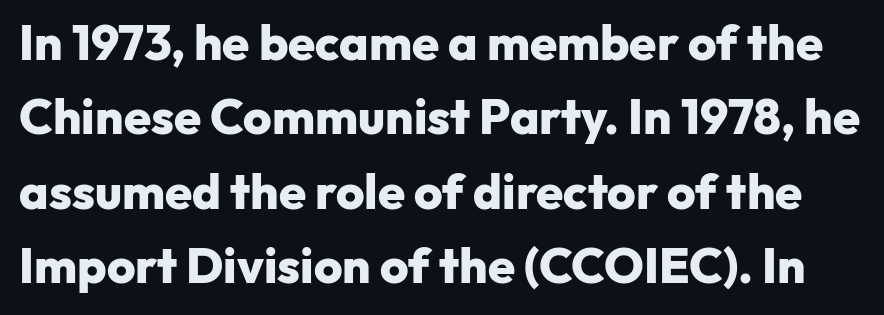
Letterform terminals end flat and unadorned throughout the passage. Vertical spacing — default. These lines are rendered in a variable-pitch font. Clear beneath every line of the passage. The letters stand upright; this is a roman face.
